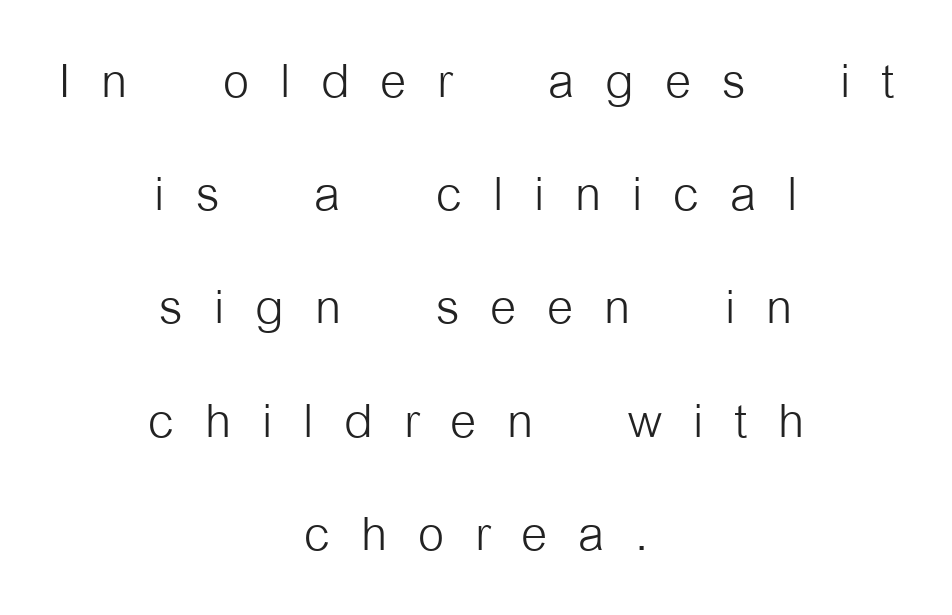
The image shows 67 px light, condensed sans-serif type, upright; set centered, normal line spacing (1.69x), unusually wide letter spacing (+0.46 em), not underlined; low stroke contrast and a medium x-height.
